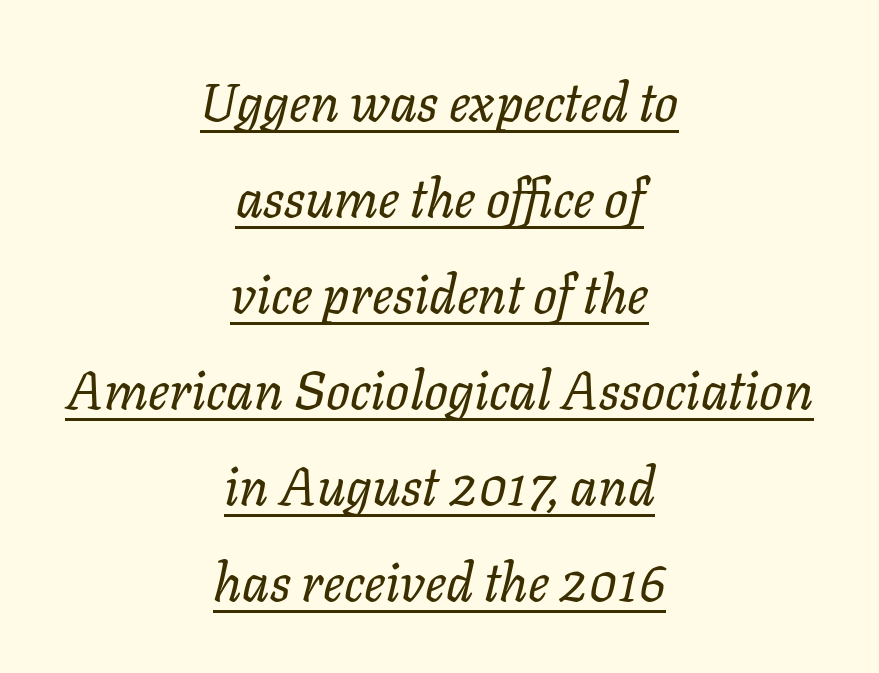
Q: Is the text bold? A: No.
Q: Is the text italic (slanted)? A: Yes, it leans right by about 11 degrees.
Q: Is the text underlined? A: Yes.
Q: How is the paragraph aligned? A: Centered.
Q: Is the spacing between letters normal or unusually wide? A: Normal.
Q: Width (condensed, normal, or wide)? A: Normal.
Q: Stroke contrast? A: Low.
Q: x-height? A: Medium.
Q: Monospaced? A: No.
